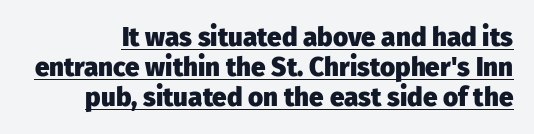
The image shows 26 px bold type, upright; set tight line spacing (1.15x), normal letter spacing, underlined.
